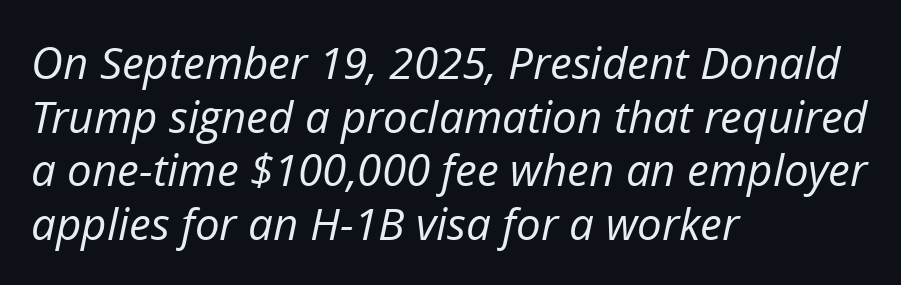
The image shows 44 px regular-weight type, italic (leaning right); set left-aligned, line spacing 1.22x, normal letter spacing, not underlined; low stroke contrast and a medium x-height.
